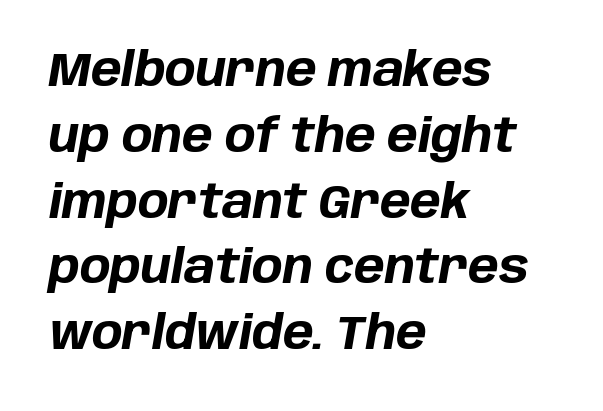
These words are printed bold, with thick strokes throughout. The text block is weighted toward the left margin, trailing off unevenly rightward. The rendering uses a moderate line-height, typical for paragraphs. The passage shown is typed in a proportional face where columns would drift. No word sits above an underline.
